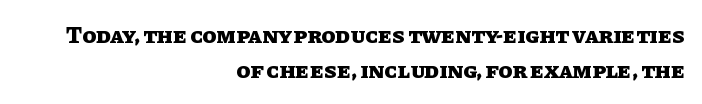
Q: Is the text bold? A: Yes.
Q: Is the text italic (slanted)? A: No, it is upright.
Q: Is the text underlined? A: No.
Q: How is the paragraph aligned? A: Right-aligned.
Q: Is the spacing between letters normal or unusually wide? A: Normal.
Q: Is the spacing between lines tight, normal or loose? A: Normal.
